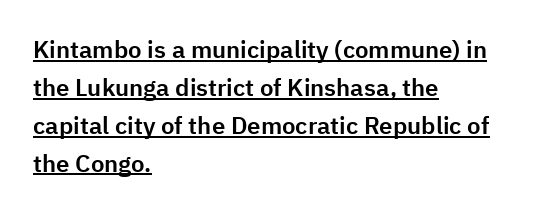
The image shows 24 px text type, upright; set left-aligned, normal line spacing (1.58x), normal letter spacing, underlined.
